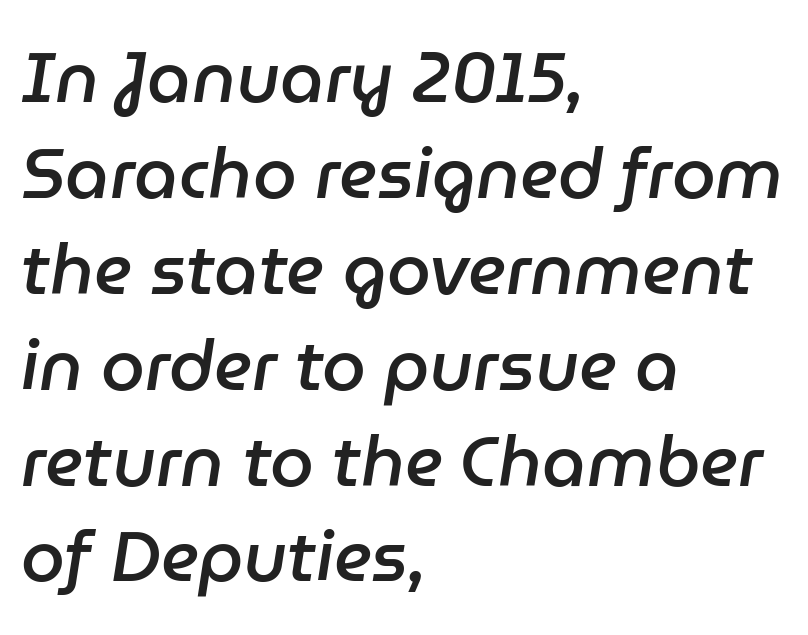
Q: Is the text bold? A: Semi-bold.
Q: Is the text italic (slanted)? A: Yes, it leans right by about 9 degrees.
Q: Is the text underlined? A: No.
Q: How is the paragraph aligned? A: Left-aligned.
Q: Is the spacing between letters normal or unusually wide? A: Normal.
Q: Is the spacing between lines tight, normal or loose? A: Normal.
Q: Width (condensed, normal, or wide)? A: Normal.
Q: Stroke contrast? A: Low.
Q: x-height? A: Medium.
Q: Monospaced? A: No.
